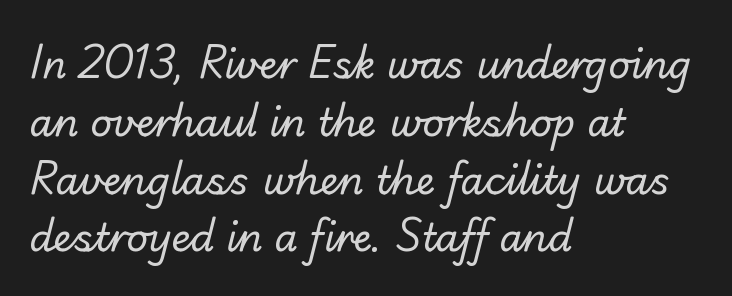
The image shows 38 px regular-weight sans-serif type; set left-aligned, normal line spacing (1.52x), normal letter spacing, not underlined; low stroke contrast and a small x-height.
